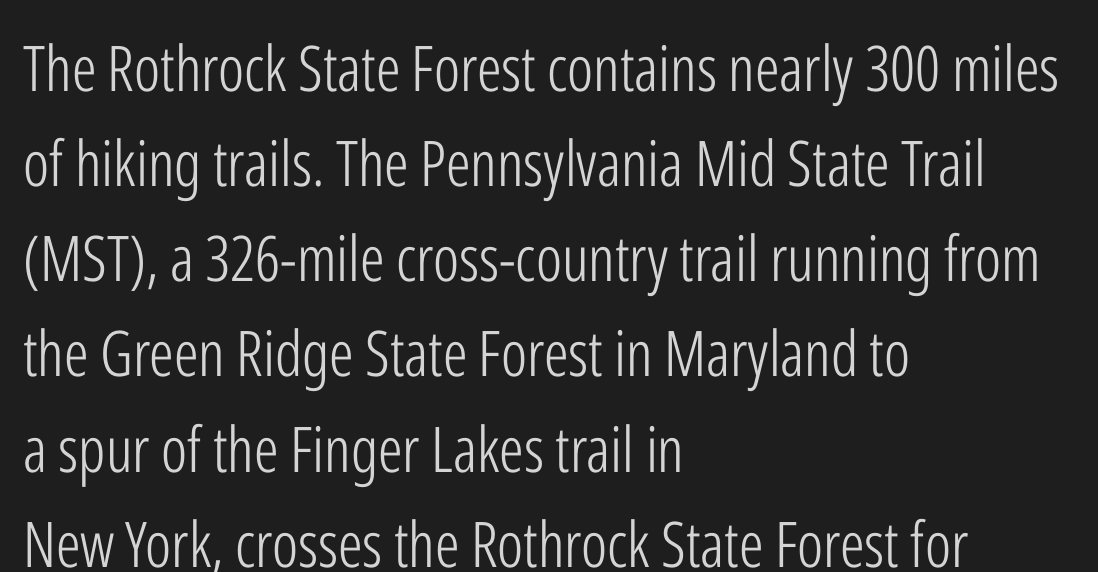
The rendering keeps characters at their native spacing. You could not count columns in this text — the font is proportionally spaced. The passage shown is not bold in any degree. Characters remain perfectly vertical along every line. What kind of face is this? One without serifs — a sans.
